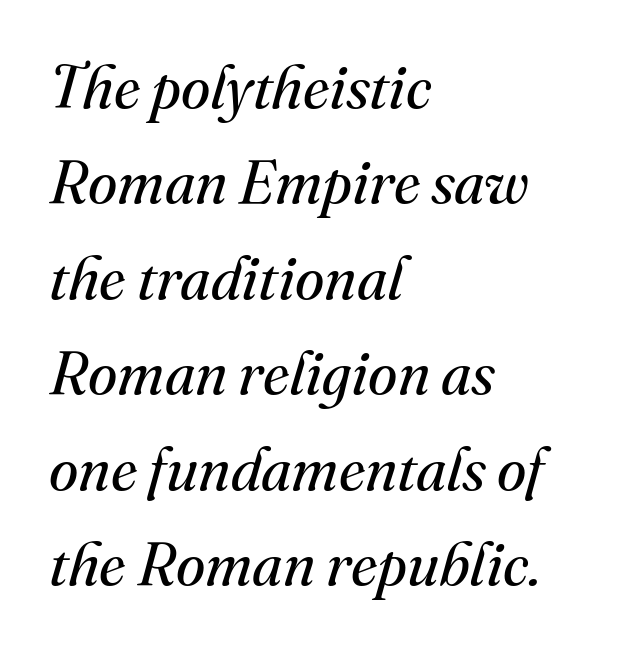
Q: Is the text bold? A: No.
Q: Is the text italic (slanted)? A: Yes, it leans right by about 16 degrees.
Q: Is the typeface a serif or a sans-serif typeface? A: Serif.
Q: Is the text underlined? A: No.
Q: How is the paragraph aligned? A: Left-aligned.
Q: Is the spacing between letters normal or unusually wide? A: Normal.
Q: Is the spacing between lines tight, normal or loose? A: Normal.
Q: Width (condensed, normal, or wide)? A: Normal.
Q: Stroke contrast? A: Medium.
Q: x-height? A: Small.
Q: Monospaced? A: No.
